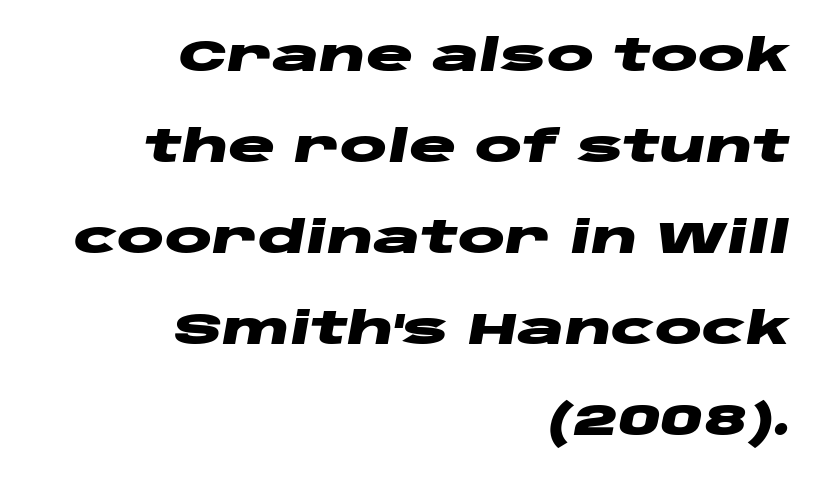
Q: Is the text bold? A: Yes.
Q: Is the text italic (slanted)? A: Yes, it leans right by about 10 degrees.
Q: Is the text underlined? A: No.
Q: How is the paragraph aligned? A: Right-aligned.
Q: Is the spacing between letters normal or unusually wide? A: Normal.
Q: Is the spacing between lines tight, normal or loose? A: Loose.
Q: Width (condensed, normal, or wide)? A: Wide.
Q: Stroke contrast? A: Low.
Q: x-height? A: Large.
Q: Monospaced? A: No.
